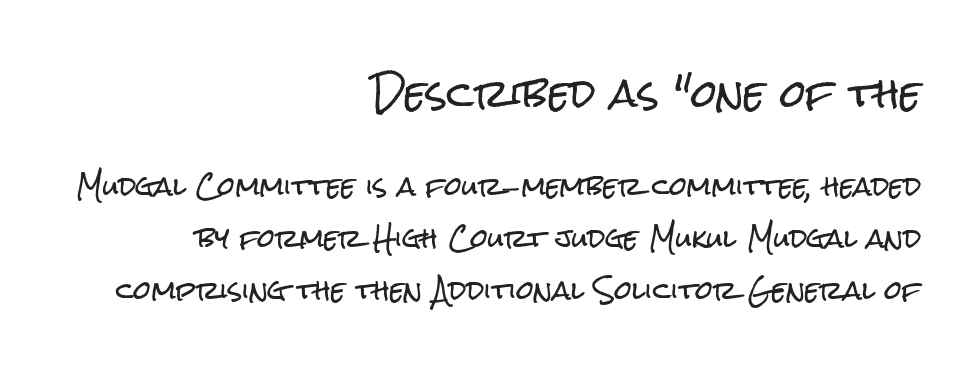
The image shows 37 px condensed sans-serif type, upright; set right-aligned, loose line spacing (2.09x), normal letter spacing, not underlined; the first (top) block is 1.48x larger; low stroke contrast and a medium x-height.
